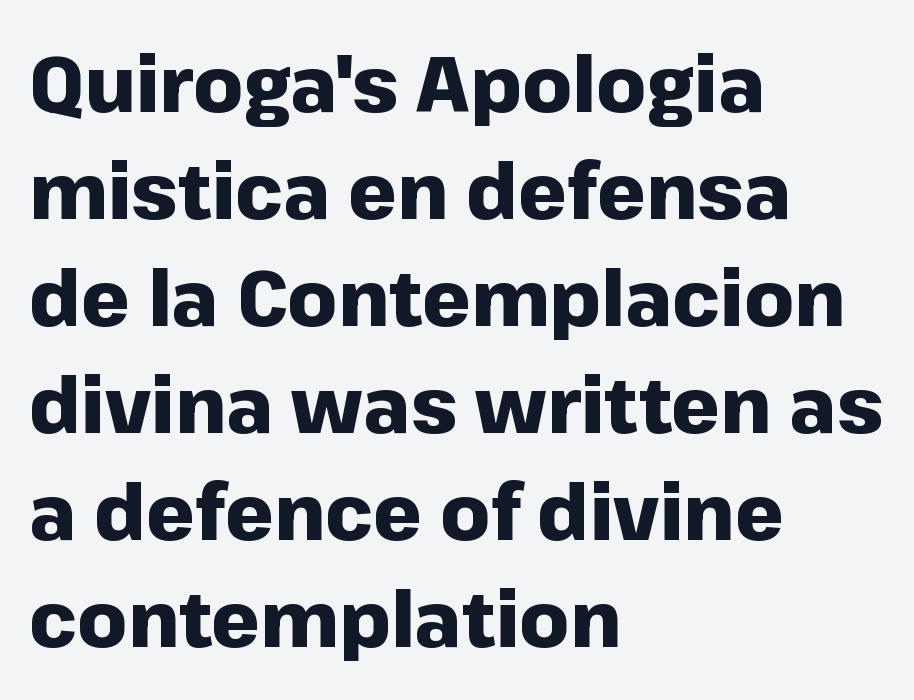
Q: Is the text bold? A: Yes.
Q: Is the text italic (slanted)? A: No, it is upright.
Q: Is the typeface a serif or a sans-serif typeface? A: Sans-serif.
Q: Is the text underlined? A: No.
Q: How is the paragraph aligned? A: Left-aligned.
Q: Is the spacing between letters normal or unusually wide? A: Normal.
Q: Is the spacing between lines tight, normal or loose? A: Normal.
Q: Width (condensed, normal, or wide)? A: Normal.
Q: Stroke contrast? A: Low.
Q: x-height? A: Medium.
Q: Monospaced? A: No.
